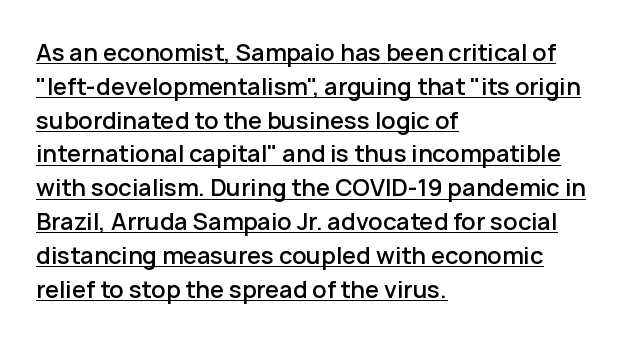
Quick note: not italic, upright. If you drew a ruler down the left edge, every line would touch it. In terms of letterspacing, this is plain default setting. These words are printed semibold, heavier than regular yet not bold. Horizontal bands of white between lines are of average thickness. Glance below the letters and you will spot a drawn line.
